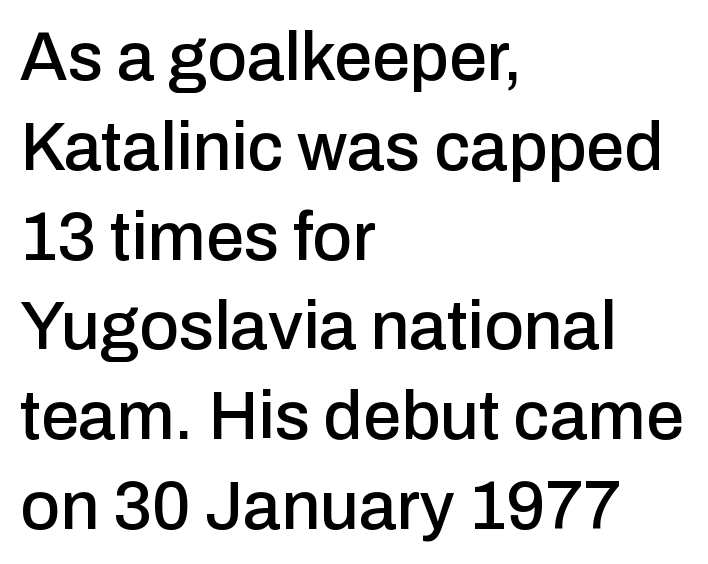
What kind of face is this? One without serifs — a sans. Evenly set lines give the paragraph a standard silhouette. The gaps between neighbouring characters are ordinary and unremarkable. The lettering stays uniformly vertical, giving the passage a roman look.
